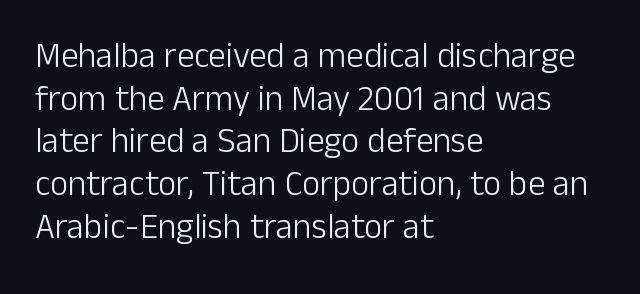
Visually the block forms a straight wall on the left and a jagged coastline on the right. The passage shown is typed in a proportional face where columns would drift. The strip under each line holds only bare page. The characters are drawn with everyday or finer stroke widths. The typography opts for an upright posture over an oblique one.
